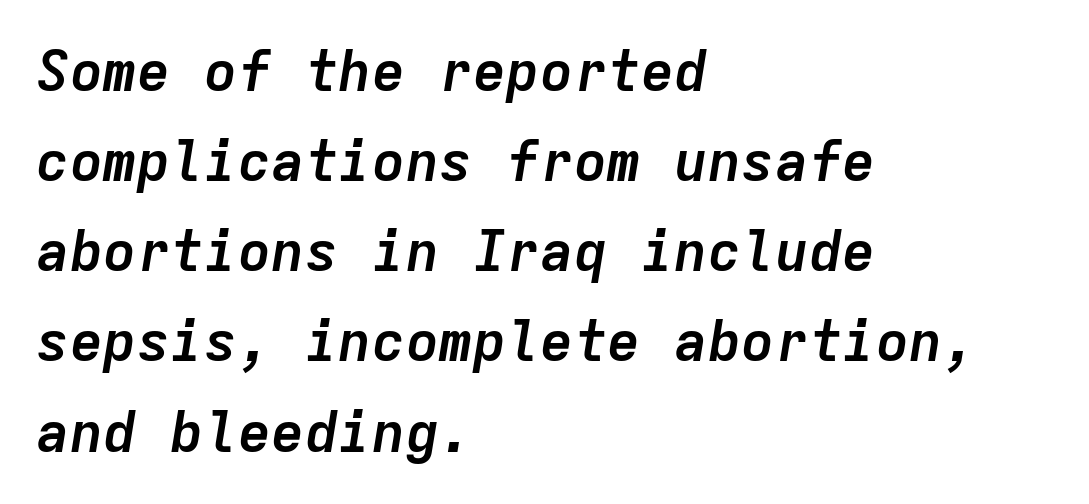
In terms of leading, this rendering sits right in the middle. Lines of text with bare space underneath. These words are printed bold, with thick strokes throughout. Characters follow at the spacing the type designer built in.
